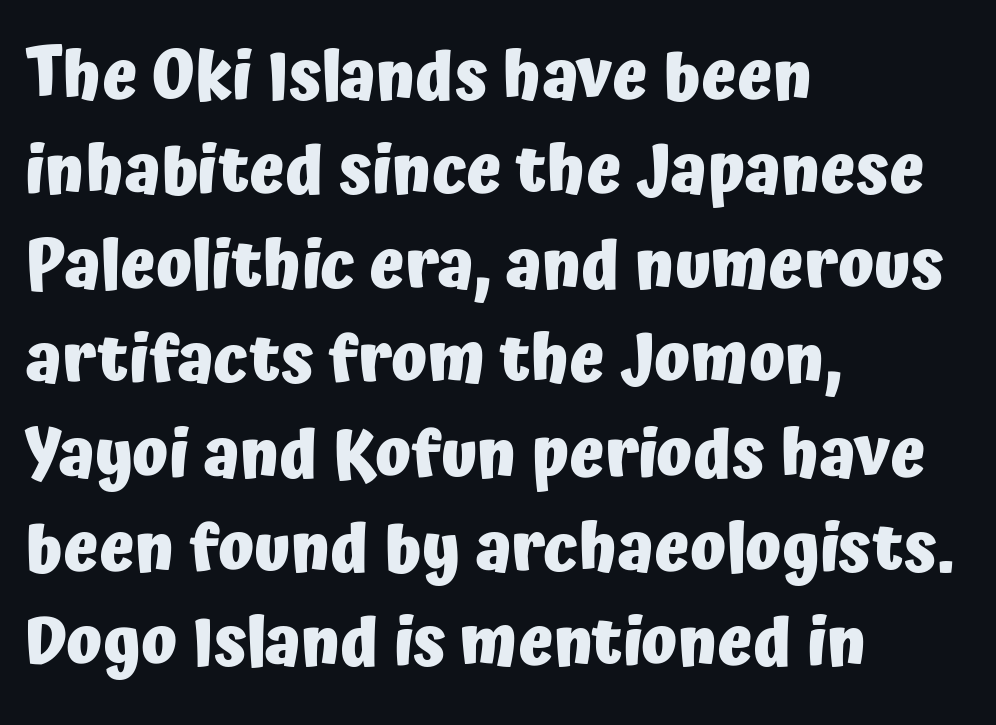
Q: Is the text bold? A: Yes.
Q: Is the text italic (slanted)? A: No, it is upright.
Q: Is the typeface a serif or a sans-serif typeface? A: Sans-serif.
Q: Is the text underlined? A: No.
Q: How is the paragraph aligned? A: Left-aligned.
Q: Is the spacing between letters normal or unusually wide? A: Normal.
Q: Is the spacing between lines tight, normal or loose? A: Normal.
Q: Width (condensed, normal, or wide)? A: Normal.
Q: Stroke contrast? A: Low.
Q: x-height? A: Medium.
Q: Monospaced? A: No.
